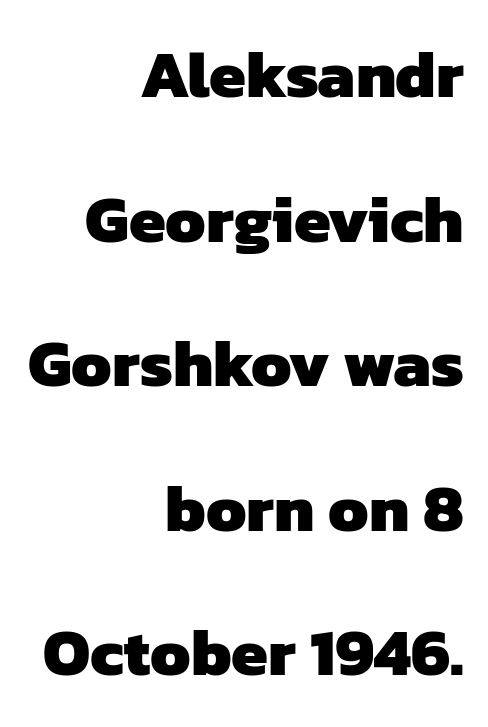
{"serif": "no", "bold": "yes", "weight": "heavy", "width": "normal", "stroke_contrast": "low", "x_height": "medium", "monospaced": "no", "underline": "no", "align": "right", "line_spacing": "loose", "line_spacing_ratio": 2.19, "letter_spacing": "normal", "letter_spacing_em": 0.0, "glyph_px": 66}
